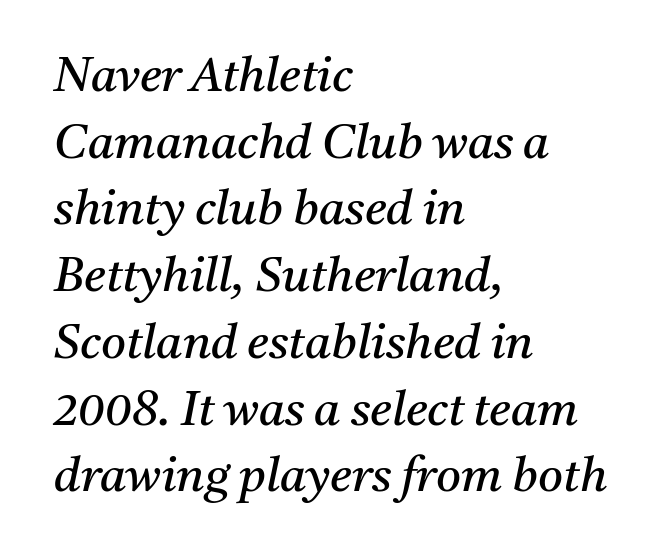
Q: Is the text bold? A: No.
Q: Is the text italic (slanted)? A: Yes, it leans right by about 11 degrees.
Q: Is the typeface a serif or a sans-serif typeface? A: Serif.
Q: Is the text underlined? A: No.
Q: How is the paragraph aligned? A: Left-aligned.
Q: Is the spacing between letters normal or unusually wide? A: Normal.
Q: Is the spacing between lines tight, normal or loose? A: Normal.
Q: Width (condensed, normal, or wide)? A: Normal.
Q: Stroke contrast? A: Medium.
Q: x-height? A: Medium.
Q: Monospaced? A: No.
